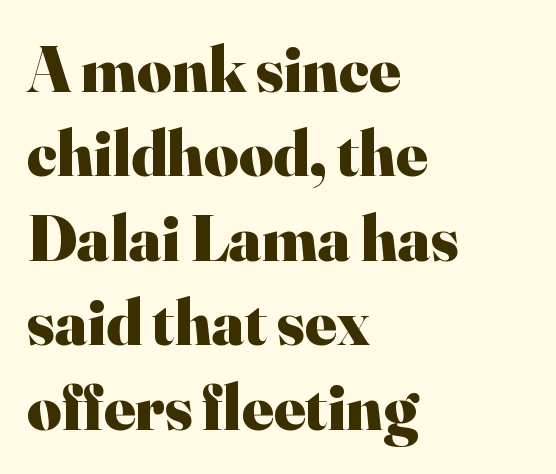
{"serif": "yes", "italic": "no", "bold": "yes", "weight": "heavy", "width": "normal", "stroke_contrast": "high", "x_height": "small", "monospaced": "no", "underline": "no", "align": "left", "line_spacing": "normal", "line_spacing_ratio": 1.28, "letter_spacing": "normal", "letter_spacing_em": 0.0, "glyph_px": 66}
